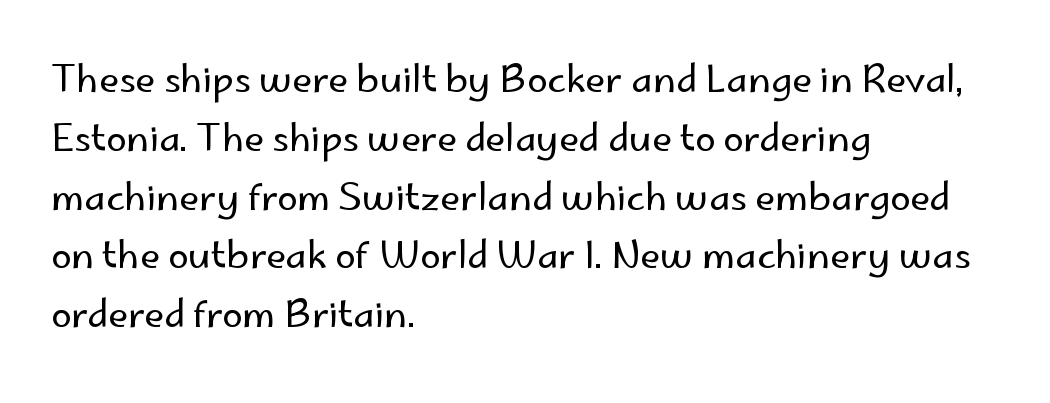
No letter is thick-stroked: the sample isn't bold. How would I describe the line gaps? Plain and ordinary. Is there any slant? The stems are plumb. This sample has the flowing, uneven cadence of proportional lettering. Nothing sits at the stroke ends, so this counts as sans-serif. The type is set solid horizontally, with unmodified tracking.
